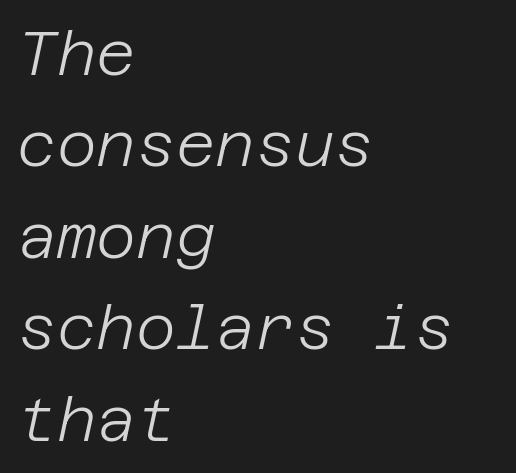
Q: Is the text bold? A: No.
Q: Is the text italic (slanted)? A: Yes, it leans right by about 12 degrees.
Q: Is the text underlined? A: No.
Q: How is the paragraph aligned? A: Left-aligned.
Q: Is the spacing between letters normal or unusually wide? A: Normal.
Q: Is the spacing between lines tight, normal or loose? A: Normal.
Q: Width (condensed, normal, or wide)? A: Normal.
Q: Stroke contrast? A: Low.
Q: x-height? A: Large.
